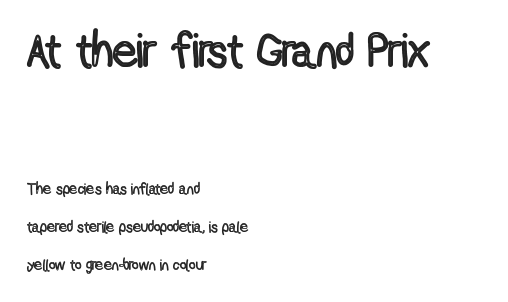
Q: Is the text italic (slanted)? A: No, it is upright.
Q: Is the text underlined? A: No.
Q: How is the paragraph aligned? A: Left-aligned.
Q: Is the spacing between letters normal or unusually wide? A: Normal.
Q: Is the spacing between lines tight, normal or loose? A: Loose.
Q: Which block of text is set in a larger size, the first (top) or the second (bottom)? A: The first (top) one.
Q: Width (condensed, normal, or wide)? A: Condensed.
Q: x-height? A: Medium.
Q: Monospaced? A: No.
